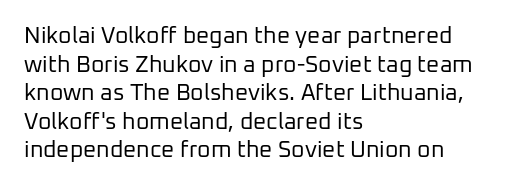
{"italic": "no", "bold": "no", "underline": "no", "align": "left", "line_spacing_ratio": 1.24, "letter_spacing": "normal", "letter_spacing_em": 0.0, "glyph_px": 23}
